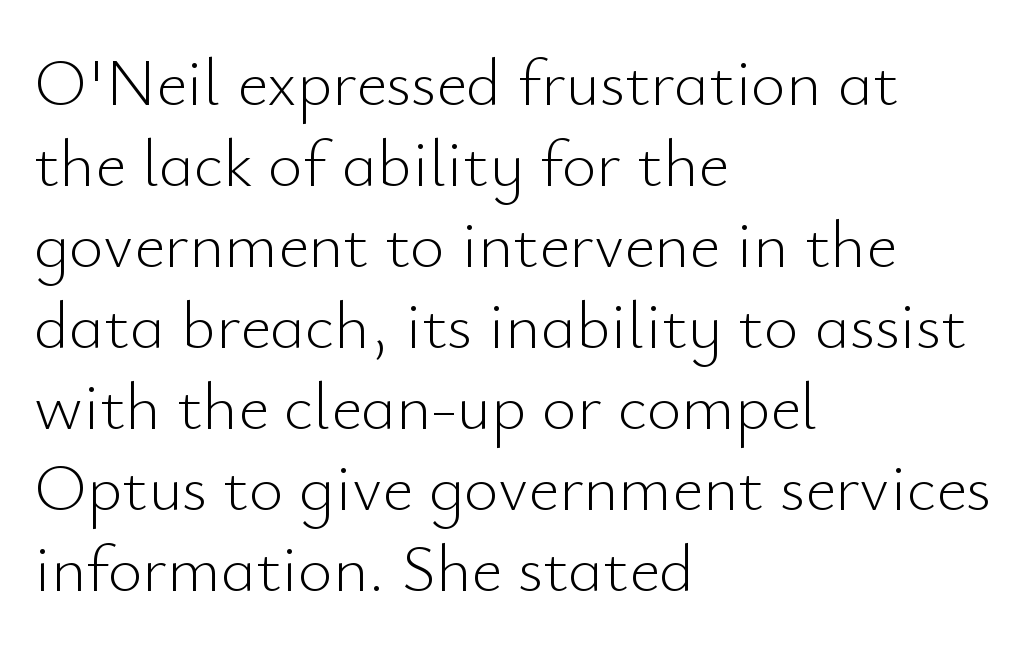
The baseline area is clear. Line starts are locked; line ends wander. Vertical strokes here are truly vertical. Stroke mass is kept to a normal reading level or below. Check where the strokes stop: nothing finishes them off — pure sans.
